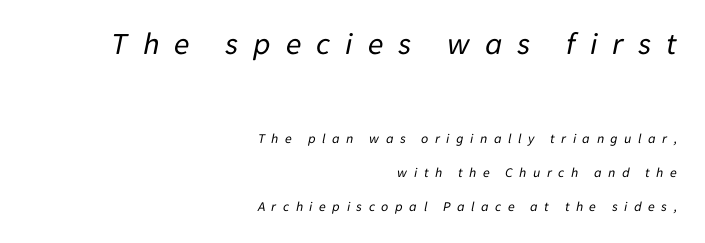
The image shows 32 px regular-weight type, italic (leaning right); set right-aligned, loose line spacing (2.42x), unusually wide letter spacing (+0.46 em), not underlined; the first (top) block is 2.29x larger; low stroke contrast and a medium x-height.
